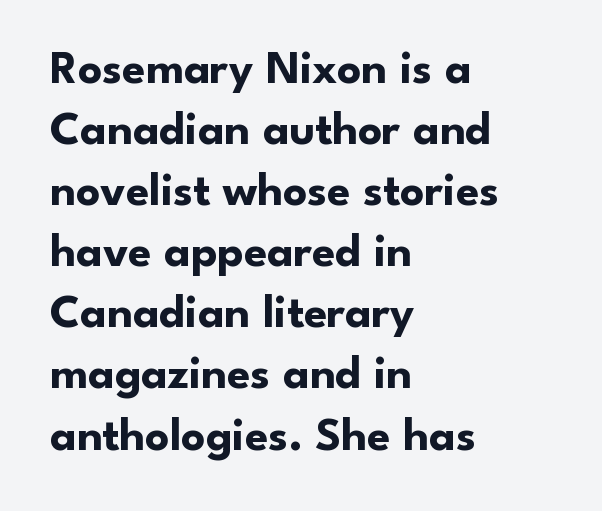
The image shows 47 px bold sans-serif type, upright; set left-aligned, normal line spacing (1.3x), normal letter spacing, not underlined; low stroke contrast and a small x-height.
